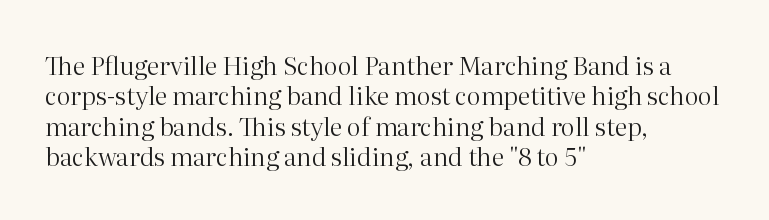
The image shows 25 px text type, upright; set left-aligned, line spacing 1.22x, normal letter spacing, not underlined.
